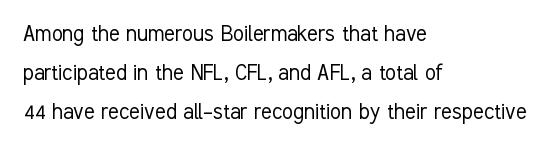
Q: Is the text bold? A: No.
Q: Is the text italic (slanted)? A: No, it is upright.
Q: Is the text underlined? A: No.
Q: How is the paragraph aligned? A: Left-aligned.
Q: Is the spacing between letters normal or unusually wide? A: Normal.
Q: Is the spacing between lines tight, normal or loose? A: Normal.
